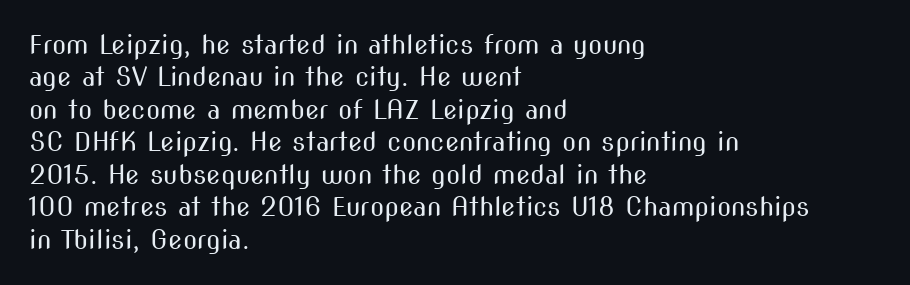
Q: Is the text bold? A: No.
Q: Is the text italic (slanted)? A: No, it is upright.
Q: Is the text underlined? A: No.
Q: How is the paragraph aligned? A: Left-aligned.
Q: Is the spacing between letters normal or unusually wide? A: Normal.
Q: Is the spacing between lines tight, normal or loose? A: Normal.
